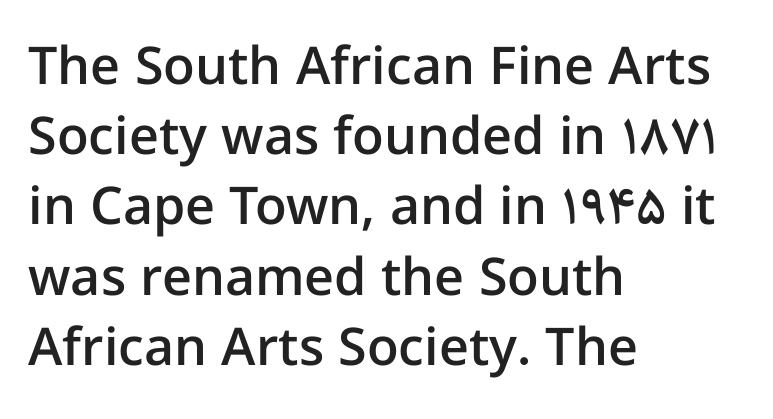
The image shows 52 px semibold sans-serif type, upright; set left-aligned, normal line spacing (1.35x), normal letter spacing, not underlined; low stroke contrast and a medium x-height.
